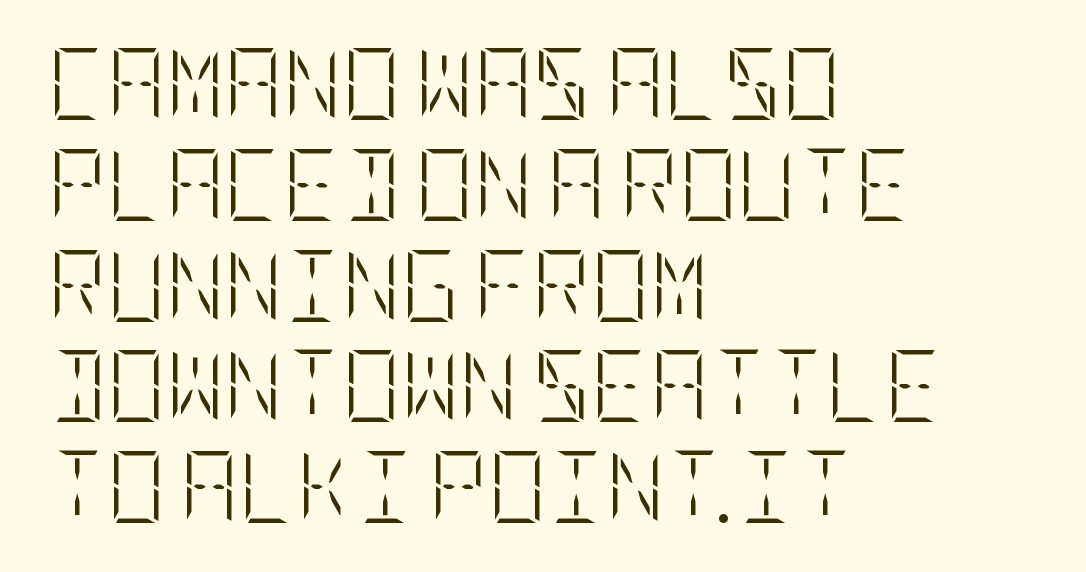
The image shows 72 px light, condensed type, upright; set left-aligned, normal line spacing (1.4x), normal letter spacing, not underlined; low stroke contrast and a large x-height.
